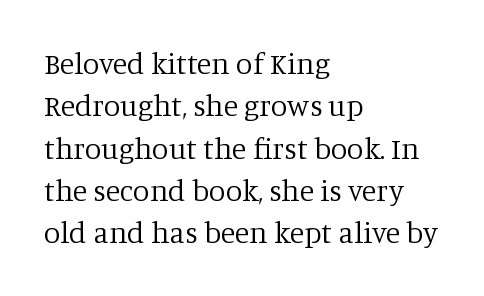
{"serif": "yes", "italic": "no", "bold": "no", "weight": "regular", "width": "normal", "stroke_contrast": "low", "x_height": "large", "monospaced": "no", "underline": "no", "align": "left", "line_spacing": "normal", "line_spacing_ratio": 1.41, "letter_spacing": "normal", "letter_spacing_em": 0.0, "glyph_px": 30}
